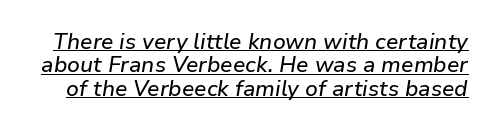
Q: Is the text italic (slanted)? A: Yes, it leans right by about 9 degrees.
Q: Is the text underlined? A: Yes.
Q: Is the spacing between letters normal or unusually wide? A: Normal.
Q: Is the spacing between lines tight, normal or loose? A: Tight.
